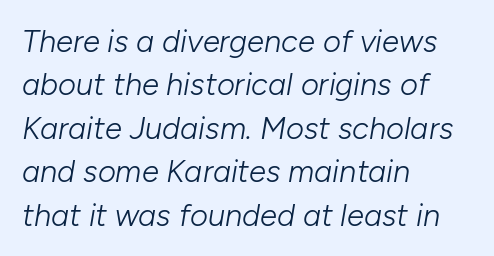
{"italic": "yes", "lean": "right", "slant_degrees": 10, "bold": "no", "weight": "light", "width": "normal", "stroke_contrast": "low", "x_height": "medium", "monospaced": "no", "underline": "no", "align": "left", "line_spacing": "normal", "line_spacing_ratio": 1.4, "letter_spacing": "normal", "letter_spacing_em": 0.0, "glyph_px": 31}
